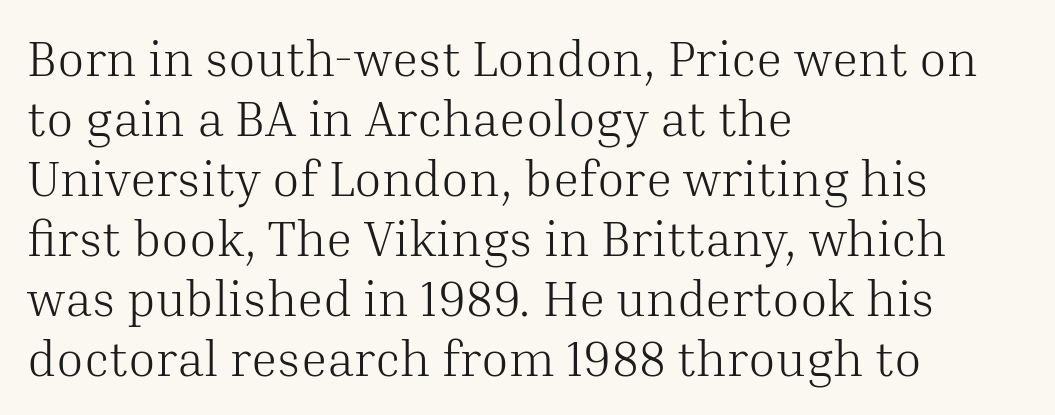
The image shows 50 px light serif type, upright; set left-aligned, line spacing 1.2x, normal letter spacing, not underlined; medium stroke contrast and a medium x-height.
